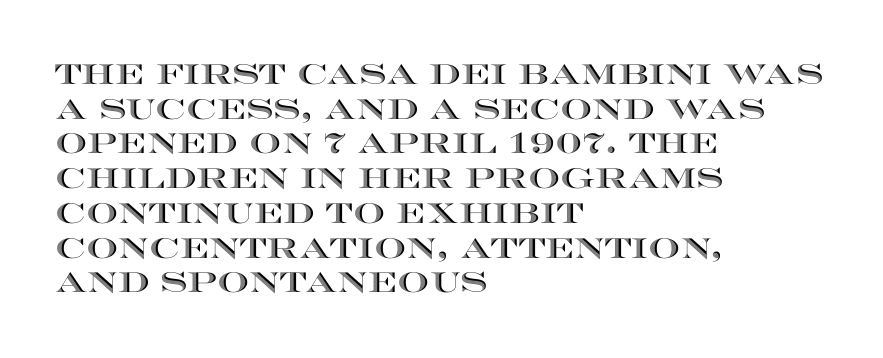
Q: Is the text italic (slanted)? A: No, it is upright.
Q: Is the text underlined? A: No.
Q: How is the paragraph aligned? A: Left-aligned.
Q: Is the spacing between letters normal or unusually wide? A: Normal.
Q: Width (condensed, normal, or wide)? A: Wide.
Q: x-height? A: Large.
Q: Monospaced? A: No.
